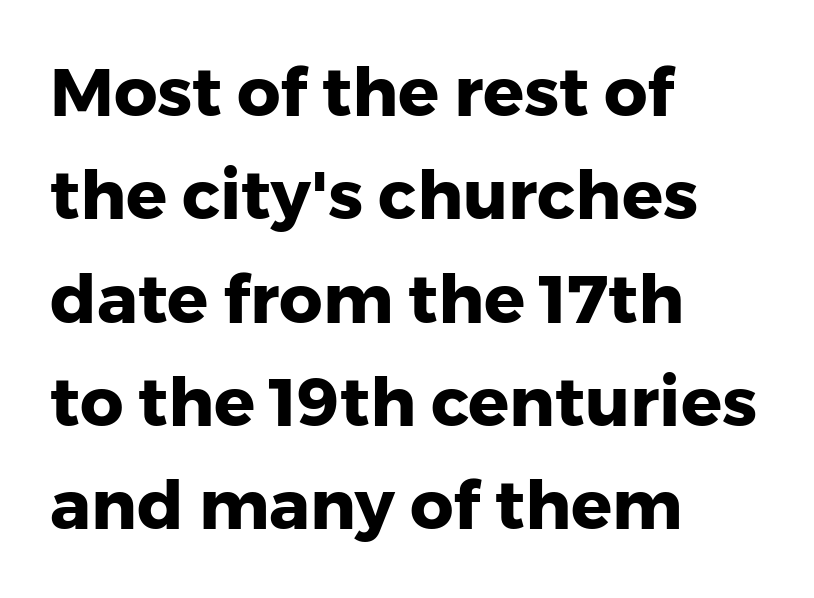
The image shows 68 px heavy sans-serif type, upright; set left-aligned, normal line spacing (1.52x), normal letter spacing, not underlined; low stroke contrast and a medium x-height.
